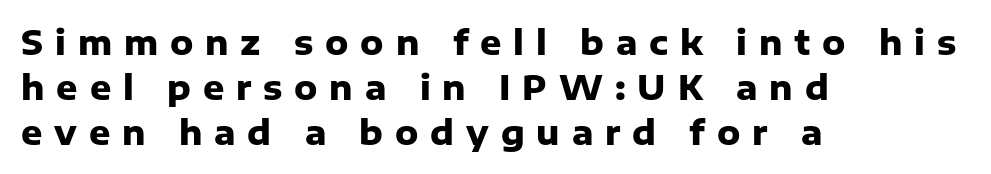
Q: Is the text bold? A: Yes.
Q: Is the text italic (slanted)? A: No, it is upright.
Q: Is the typeface a serif or a sans-serif typeface? A: Sans-serif.
Q: Is the text underlined? A: No.
Q: How is the paragraph aligned? A: Left-aligned.
Q: Is the spacing between letters normal or unusually wide? A: Unusually wide.
Q: Is the spacing between lines tight, normal or loose? A: Normal.
Q: Width (condensed, normal, or wide)? A: Normal.
Q: Stroke contrast? A: Low.
Q: x-height? A: Medium.
Q: Monospaced? A: No.
